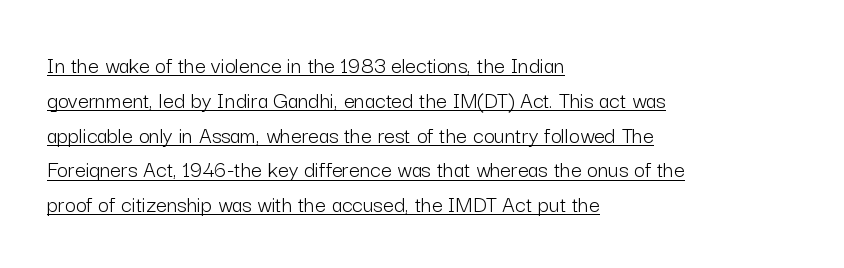
Students, observe the line beneath the letters — that is underlining. Counters stay open thanks to moderate or lighter strokes. The horizontal fit of the characters is conventional and even. Horizontally, the lines are justified to the leading edge only. Is there much room between lines? A standard amount, neither cramped nor airy. The font's upright variant was chosen for this text.
